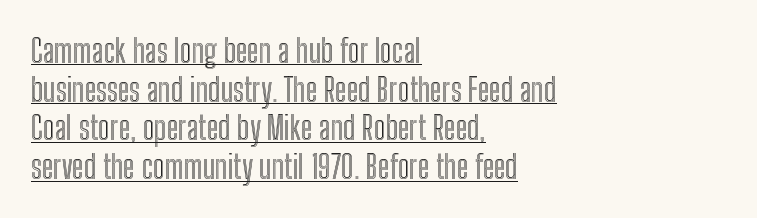
Q: Is the text italic (slanted)? A: No, it is upright.
Q: Is the text underlined? A: Yes.
Q: How is the paragraph aligned? A: Left-aligned.
Q: Is the spacing between letters normal or unusually wide? A: Normal.
Q: Width (condensed, normal, or wide)? A: Condensed.
Q: x-height? A: Medium.
Q: Monospaced? A: No.
